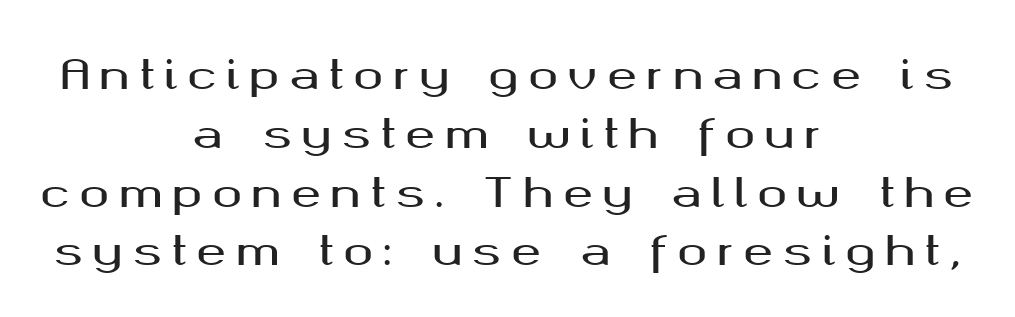
{"serif": "no", "italic": "no", "width": "wide", "stroke_contrast": "medium", "x_height": "medium", "monospaced": "no", "underline": "no", "align": "center", "line_spacing": "normal", "line_spacing_ratio": 1.47, "letter_spacing": "wide", "letter_spacing_em": 0.24, "glyph_px": 40}
